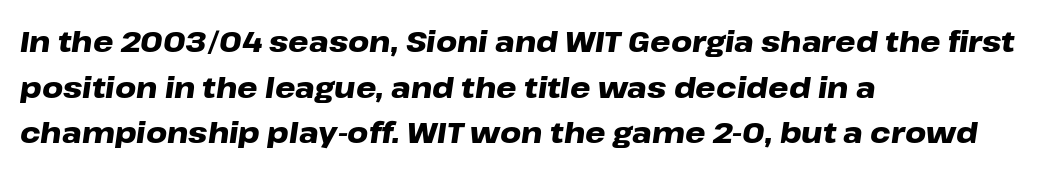
{"italic": "yes", "lean": "right", "slant_degrees": 8, "bold": "yes", "weight": "heavy", "width": "wide", "stroke_contrast": "low", "x_height": "medium", "monospaced": "no", "underline": "no", "align": "left", "line_spacing": "normal", "line_spacing_ratio": 1.57, "letter_spacing": "normal", "letter_spacing_em": 0.0, "glyph_px": 29}
